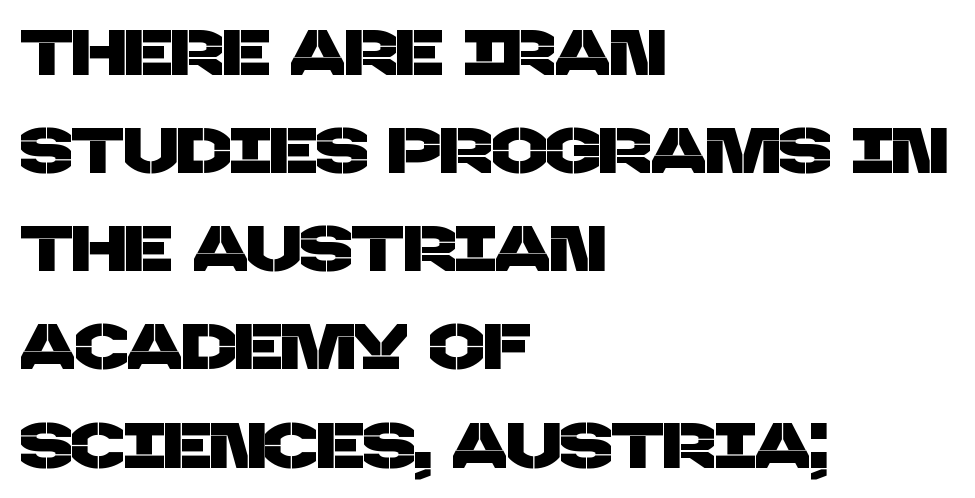
Spacing verdict: proportional, widths tailored to each character. Is this a sans? Yes — the strokes have no serifs. The setting favours the left margin, as ordinary paragraphs usually do. The passage shown stacks its lines at a standard gap. Honestly, the letter spacing is just normal — you wouldn't notice it. The words here are not underlined.
